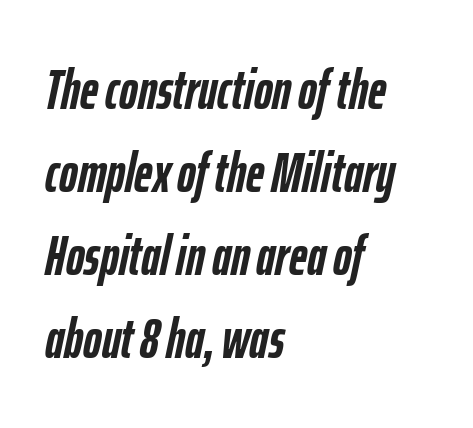
Observe the ordinary spacing: letters are neighbours, not strangers. Heavy-handed strokes throughout: this text is bold. Underlining? Definitely not there. Layout note: lines flush left. The passage shown is typed in a proportional face where columns would drift. Regarding leading, the lines here are spaced in the standard way.
